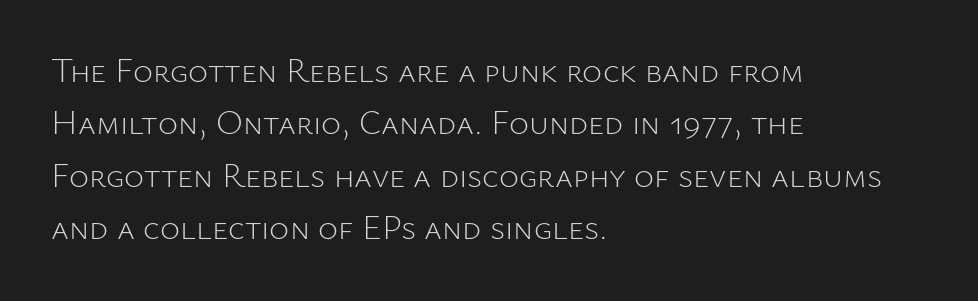
{"serif": "no", "italic": "no", "bold": "no", "weight": "light", "width": "normal", "stroke_contrast": "low", "x_height": "medium", "monospaced": "no", "underline": "no", "align": "left", "line_spacing": "normal", "line_spacing_ratio": 1.54, "letter_spacing": "normal", "letter_spacing_em": 0.0, "glyph_px": 34}
